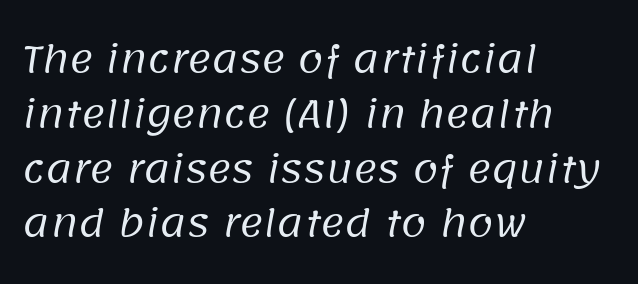
{"serif": "no", "bold": "no", "weight": "regular", "width": "normal", "stroke_contrast": "low", "x_height": "large", "monospaced": "no", "underline": "no", "align": "left", "line_spacing": "normal", "line_spacing_ratio": 1.48, "letter_spacing": "normal", "letter_spacing_em": 0.0, "glyph_px": 37}
